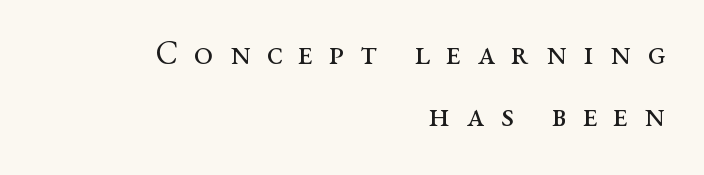
The image shows 34 px regular-weight, wide serif type, upright; set right-aligned, line spacing 1.81x, unusually wide letter spacing (+0.47 em), not underlined; medium stroke contrast and a medium x-height.
